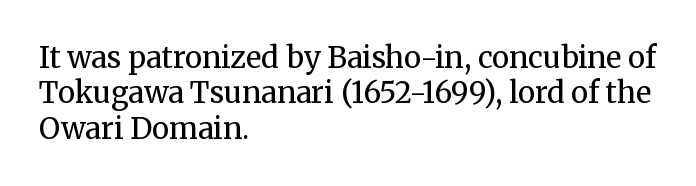
The image shows 29 px regular-weight serif type, upright; set left-aligned, line spacing 1.22x, normal letter spacing, not underlined; medium stroke contrast and a medium x-height.
